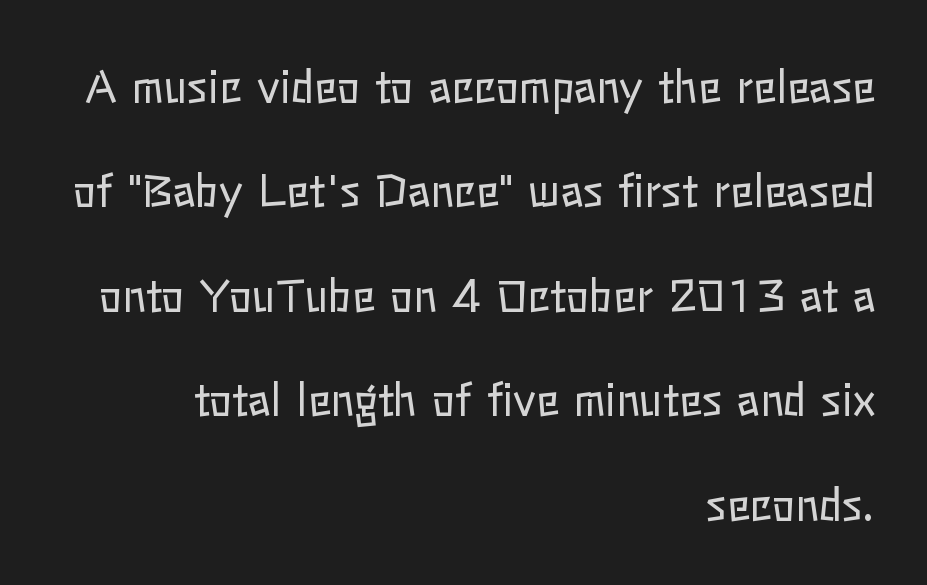
Q: Is the text bold? A: No.
Q: Is the text italic (slanted)? A: No, it is upright.
Q: Is the text underlined? A: No.
Q: How is the paragraph aligned? A: Right-aligned.
Q: Is the spacing between letters normal or unusually wide? A: Normal.
Q: Is the spacing between lines tight, normal or loose? A: Loose.
Q: Width (condensed, normal, or wide)? A: Normal.
Q: Stroke contrast? A: Low.
Q: x-height? A: Medium.
Q: Monospaced? A: No.
